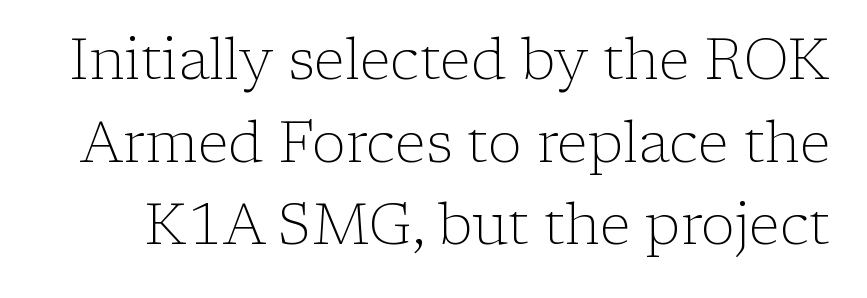
Q: Is the text bold? A: No.
Q: Is the text italic (slanted)? A: No, it is upright.
Q: Is the typeface a serif or a sans-serif typeface? A: Serif.
Q: Is the text underlined? A: No.
Q: Is the spacing between letters normal or unusually wide? A: Normal.
Q: Is the spacing between lines tight, normal or loose? A: Normal.
Q: Width (condensed, normal, or wide)? A: Normal.
Q: Stroke contrast? A: Low.
Q: x-height? A: Medium.
Q: Monospaced? A: No.
